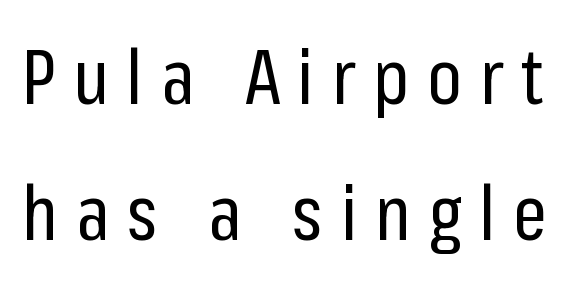
Q: Is the text bold? A: No.
Q: Is the text italic (slanted)? A: No, it is upright.
Q: Is the typeface a serif or a sans-serif typeface? A: Sans-serif.
Q: Is the text underlined? A: No.
Q: Is the spacing between letters normal or unusually wide? A: Unusually wide.
Q: Width (condensed, normal, or wide)? A: Condensed.
Q: Stroke contrast? A: Low.
Q: x-height? A: Medium.
Q: Monospaced? A: No.
